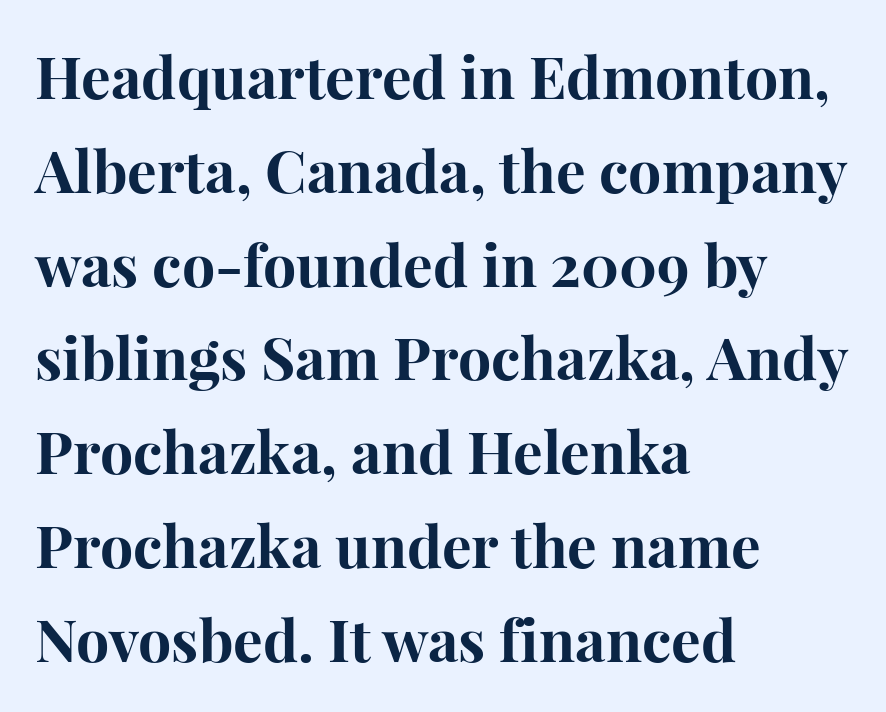
{"serif": "yes", "italic": "no", "bold": "yes", "weight": "bold", "width": "normal", "stroke_contrast": "high", "x_height": "medium", "monospaced": "no", "underline": "no", "align": "left", "line_spacing": "normal", "line_spacing_ratio": 1.59, "letter_spacing": "normal", "letter_spacing_em": 0.0, "glyph_px": 59}
